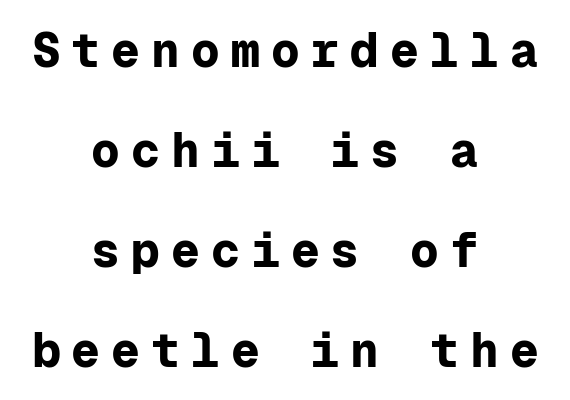
The image shows 48 px bold sans-serif type, upright, monospaced; set centered, loose line spacing (2.08x), unusually wide letter spacing (+0.23 em), not underlined; low stroke contrast and a medium x-height.
